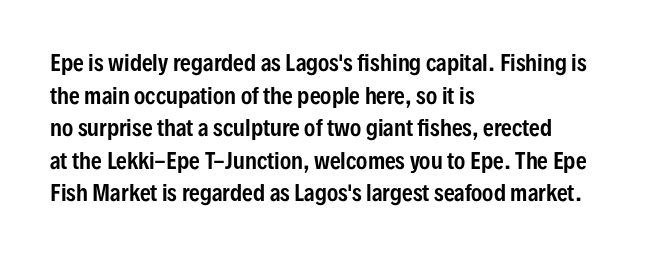
The line-height multiplier appears to be the usual default. Posture: straight, roman, zero tilt. This sample uses plain, unmodified letter spacing. No word sits above an underline.
